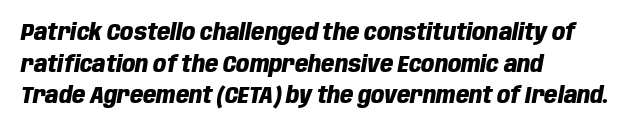
The image shows 23 px bold type, italic (leaning right); set left-aligned, normal line spacing (1.38x), normal letter spacing, not underlined.
